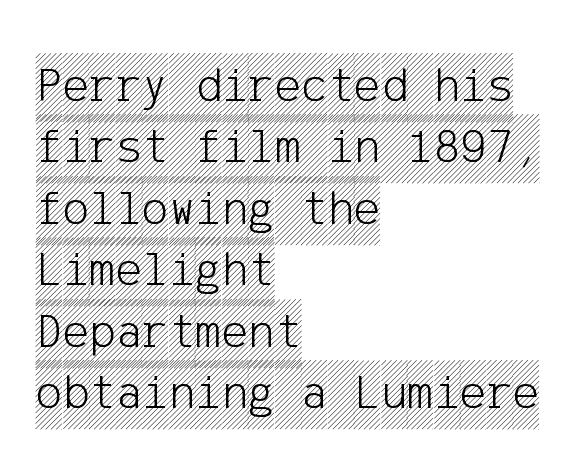
The letters stand upright; this is a roman face. Anything drawn beneath the words? Only blank space. In CSS terms this would be text-align: left. Characters follow at the spacing the type designer built in.
